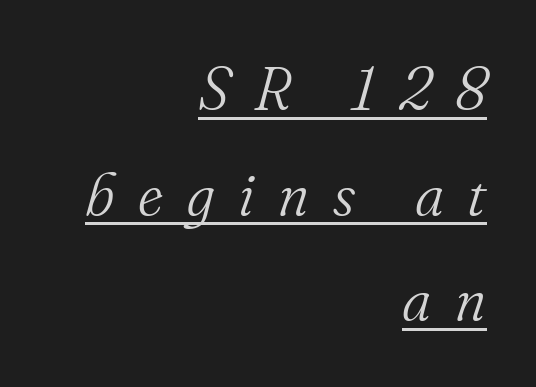
The image shows 60 px light serif type, italic (leaning right); set right-aligned, line spacing 1.76x, unusually wide letter spacing (+0.4 em), underlined; medium stroke contrast and a small x-height.
